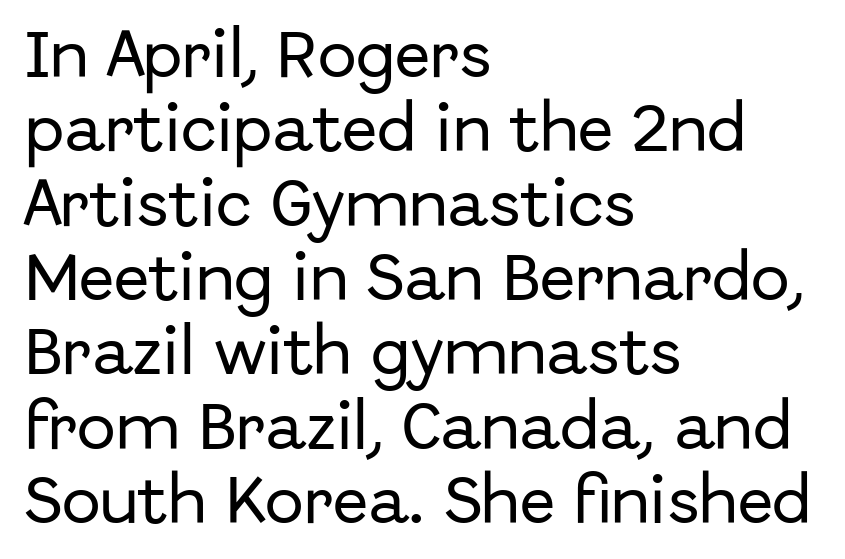
{"serif": "no", "italic": "no", "width": "normal", "stroke_contrast": "low", "x_height": "medium", "monospaced": "no", "underline": "no", "align": "left", "line_spacing": "normal", "line_spacing_ratio": 1.43, "letter_spacing": "normal", "letter_spacing_em": 0.0, "glyph_px": 52}
